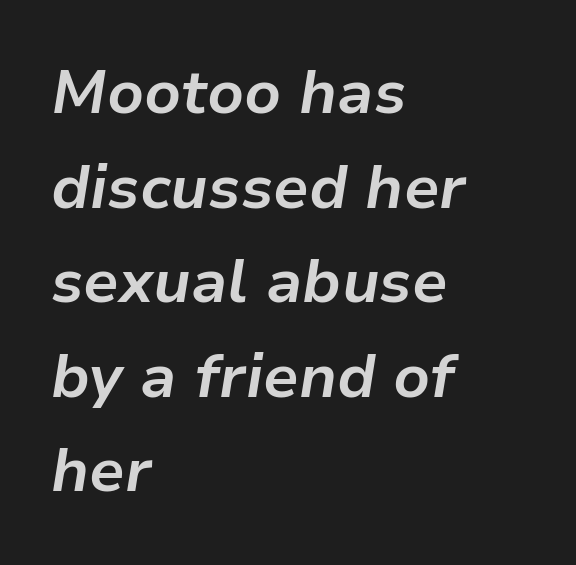
{"italic": "yes", "lean": "right", "slant_degrees": 9, "bold": "yes", "weight": "bold", "width": "normal", "stroke_contrast": "low", "x_height": "medium", "monospaced": "no", "underline": "no", "align": "left", "line_spacing": "normal", "line_spacing_ratio": 1.55, "letter_spacing": "normal", "letter_spacing_em": 0.0, "glyph_px": 61}
